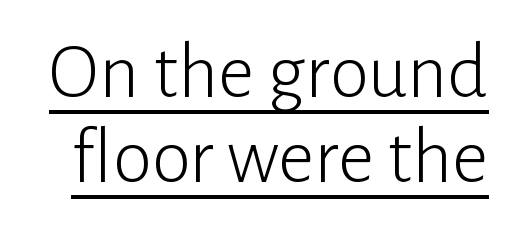
Q: Is the text bold? A: No.
Q: Is the text italic (slanted)? A: No, it is upright.
Q: Is the typeface a serif or a sans-serif typeface? A: Sans-serif.
Q: Is the text underlined? A: Yes.
Q: Is the spacing between letters normal or unusually wide? A: Normal.
Q: Is the spacing between lines tight, normal or loose? A: Tight.
Q: Width (condensed, normal, or wide)? A: Normal.
Q: Stroke contrast? A: Low.
Q: x-height? A: Medium.
Q: Monospaced? A: No.
